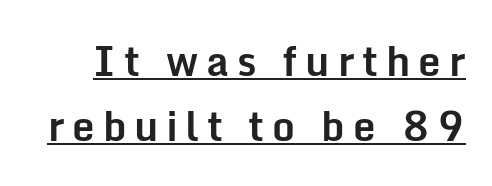
Students, note that the glyphs here are deliberately spaced far apart. A rule runs beneath these lines of type. Each letter keeps its own natural width here, so spacing adapts to shape. Each glyph is drawn with heavy, bold strokes. Notice how the stems are strictly vertical — no italics here. Stroke terminals: plain, sans-serif.
